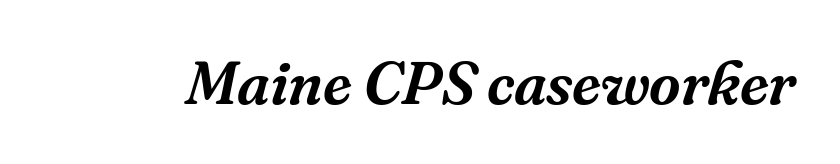
{"serif": "yes", "italic": "yes", "lean": "right", "slant_degrees": 16, "width": "normal", "stroke_contrast": "medium", "x_height": "medium", "monospaced": "no", "underline": "no", "letter_spacing": "normal", "letter_spacing_em": 0.0, "glyph_px": 61}
